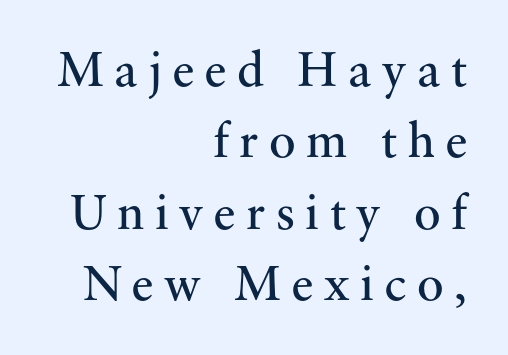
Line spacing here is normal. Observe the wide spacing: letters keep a clear distance from each other. The foot of each line stays bare and open. Is this a fixed-width face? No — the glyphs have proportional, varying widths.
